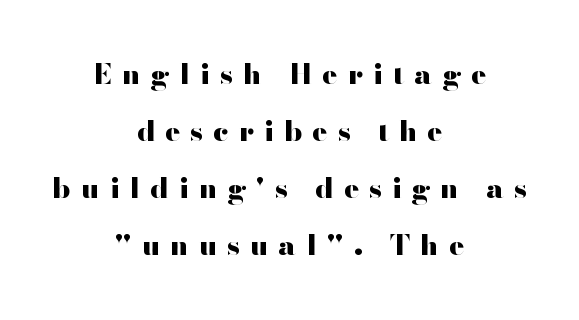
The image shows 28 px heavy, wide sans-serif type, upright; set centered, loose line spacing (2.04x), unusually wide letter spacing (+0.36 em), not underlined; high stroke contrast and a small x-height.
